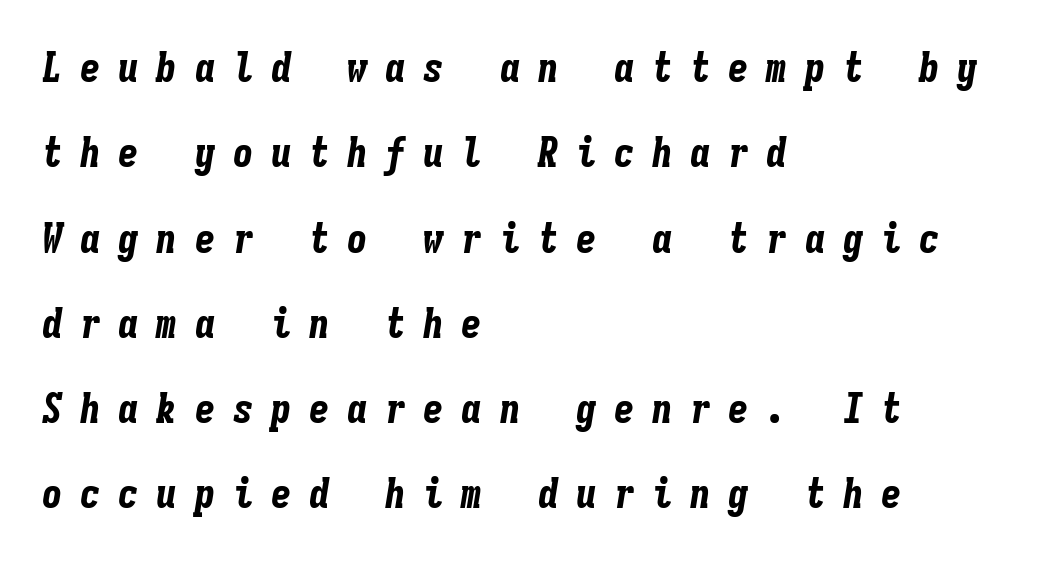
Q: Is the text bold? A: Yes.
Q: Is the text italic (slanted)? A: Yes, it leans right by about 9 degrees.
Q: Is the text underlined? A: No.
Q: How is the paragraph aligned? A: Left-aligned.
Q: Is the spacing between letters normal or unusually wide? A: Unusually wide.
Q: Is the spacing between lines tight, normal or loose? A: Loose.
Q: Width (condensed, normal, or wide)? A: Condensed.
Q: Stroke contrast? A: Low.
Q: x-height? A: Medium.
Q: Monospaced? A: Yes.
